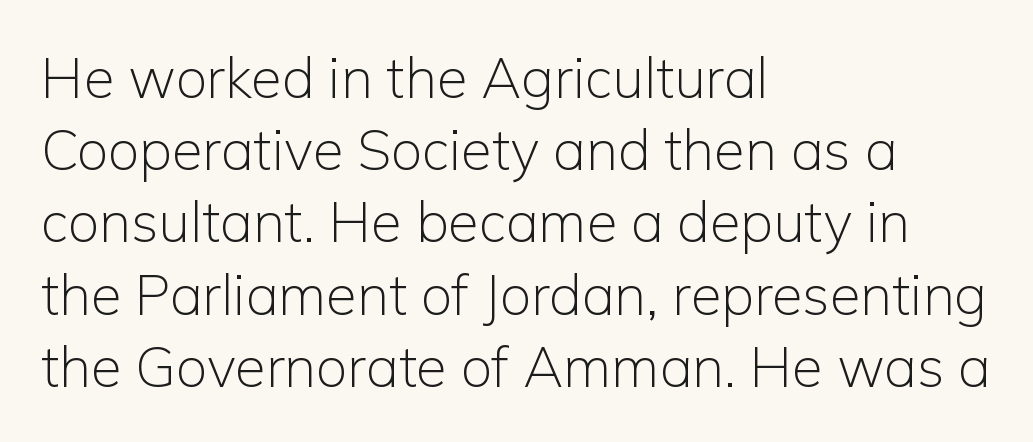
Q: Is the text bold? A: No.
Q: Is the text italic (slanted)? A: No, it is upright.
Q: Is the typeface a serif or a sans-serif typeface? A: Sans-serif.
Q: Is the text underlined? A: No.
Q: How is the paragraph aligned? A: Left-aligned.
Q: Is the spacing between letters normal or unusually wide? A: Normal.
Q: Is the spacing between lines tight, normal or loose? A: Normal.
Q: Width (condensed, normal, or wide)? A: Normal.
Q: Stroke contrast? A: Low.
Q: x-height? A: Medium.
Q: Monospaced? A: No.
